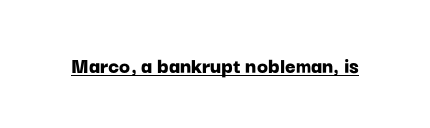
The image shows 23 px bold type, upright; set normal letter spacing, underlined.
